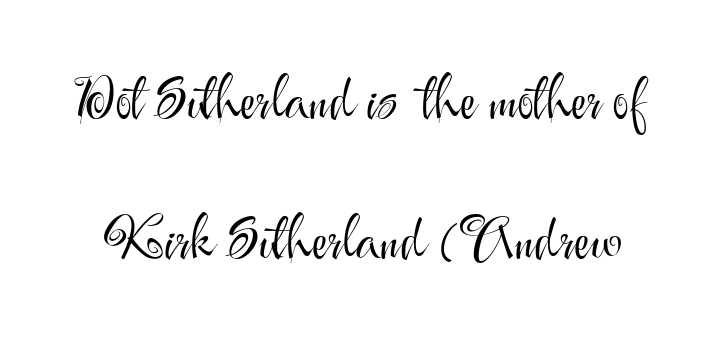
Proportional: the letters do not fall into vertical columns. The face used here is a sans, in the tradition of grotesques and geometrics. This sample trades compactness for vertical openness between lines.
